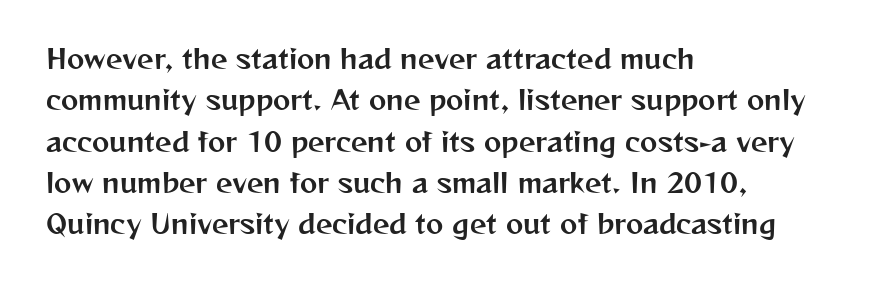
Honestly, there is no underline to notice here at all. Nothing unusual about the tracking: characters are spaced as the font intends. These lines stack with their left ends in a neat column. Posture: vertical. Normally led — the rows are evenly, conventionally spaced.
